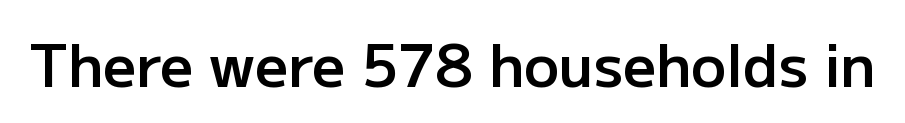
{"serif": "no", "italic": "no", "bold": "semi", "weight": "semibold", "width": "normal", "stroke_contrast": "low", "x_height": "medium", "monospaced": "no", "underline": "no", "letter_spacing": "normal", "letter_spacing_em": 0.0, "glyph_px": 58}
